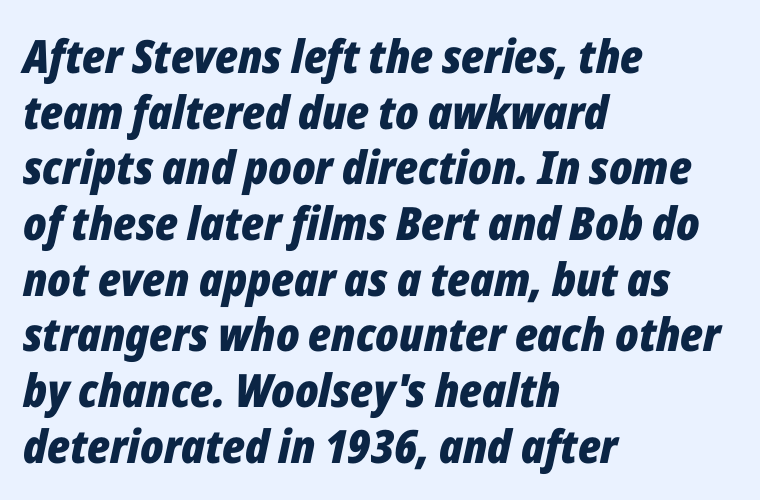
Q: Is the text bold? A: Yes.
Q: Is the text italic (slanted)? A: Yes, it leans right by about 12 degrees.
Q: Is the text underlined? A: No.
Q: How is the paragraph aligned? A: Left-aligned.
Q: Is the spacing between letters normal or unusually wide? A: Normal.
Q: Width (condensed, normal, or wide)? A: Condensed.
Q: Stroke contrast? A: Low.
Q: x-height? A: Medium.
Q: Monospaced? A: No.
